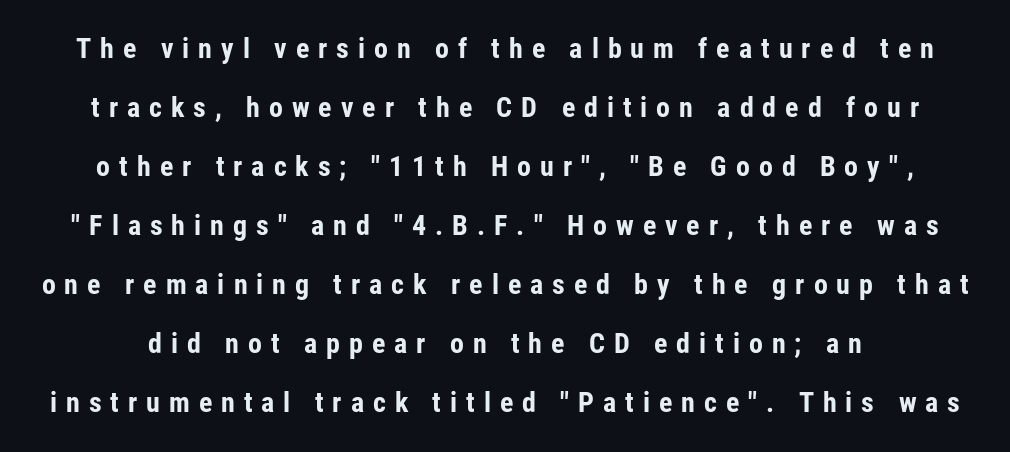
Q: Is the text bold? A: Yes.
Q: Is the text italic (slanted)? A: No, it is upright.
Q: Is the typeface a serif or a sans-serif typeface? A: Sans-serif.
Q: Is the text underlined? A: No.
Q: Is the spacing between letters normal or unusually wide? A: Unusually wide.
Q: Is the spacing between lines tight, normal or loose? A: Loose.
Q: Width (condensed, normal, or wide)? A: Condensed.
Q: Stroke contrast? A: Low.
Q: x-height? A: Medium.
Q: Monospaced? A: No.
